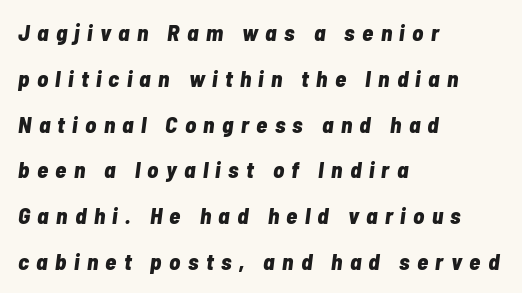
Vertical spacing — loose. Emphasis-style slanted type is in use. Emphasis by weight is at full strength: bold. Spacing between characters has been opened up far beyond the box default.
